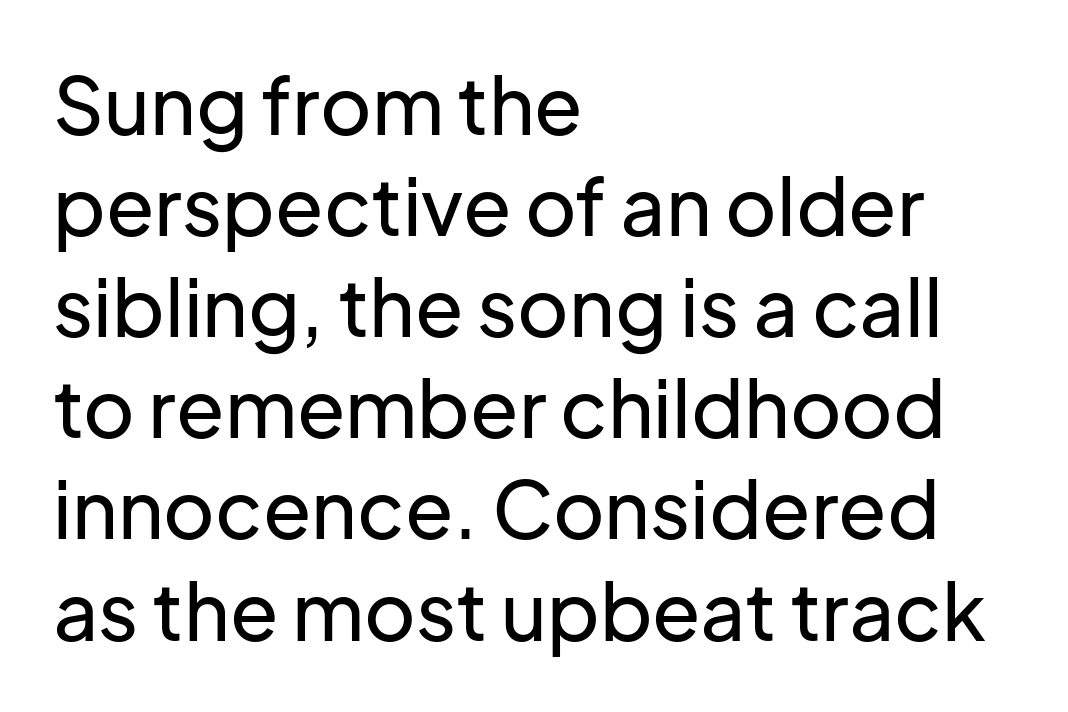
{"serif": "no", "italic": "no", "width": "normal", "stroke_contrast": "low", "x_height": "medium", "monospaced": "no", "underline": "no", "align": "left", "line_spacing": "normal", "line_spacing_ratio": 1.28, "letter_spacing": "normal", "letter_spacing_em": 0.0, "glyph_px": 79}
